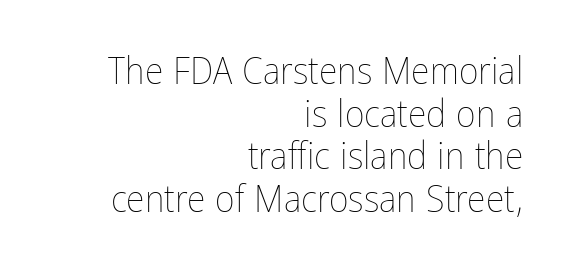
Q: Is the text bold? A: No.
Q: Is the text italic (slanted)? A: No, it is upright.
Q: Is the text underlined? A: No.
Q: How is the paragraph aligned? A: Right-aligned.
Q: Is the spacing between letters normal or unusually wide? A: Normal.
Q: Is the spacing between lines tight, normal or loose? A: Tight.
Q: Width (condensed, normal, or wide)? A: Condensed.
Q: Stroke contrast? A: Low.
Q: x-height? A: Medium.
Q: Monospaced? A: No.
